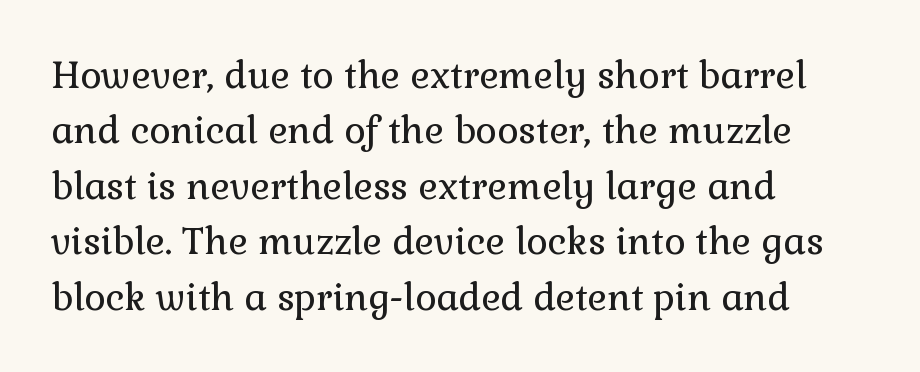
Q: Is the text bold? A: No.
Q: Is the text italic (slanted)? A: No, it is upright.
Q: Is the typeface a serif or a sans-serif typeface? A: Serif.
Q: Is the text underlined? A: No.
Q: How is the paragraph aligned? A: Left-aligned.
Q: Is the spacing between letters normal or unusually wide? A: Normal.
Q: Is the spacing between lines tight, normal or loose? A: Normal.
Q: Width (condensed, normal, or wide)? A: Normal.
Q: Stroke contrast? A: Low.
Q: x-height? A: Medium.
Q: Monospaced? A: No.
